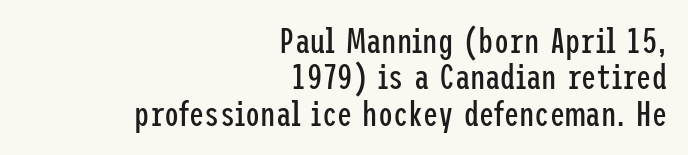
The image shows 34 px regular-weight, condensed sans-serif type, upright; set right-aligned, tight line spacing (1.07x), normal letter spacing, not underlined; low stroke contrast and a medium x-height.
